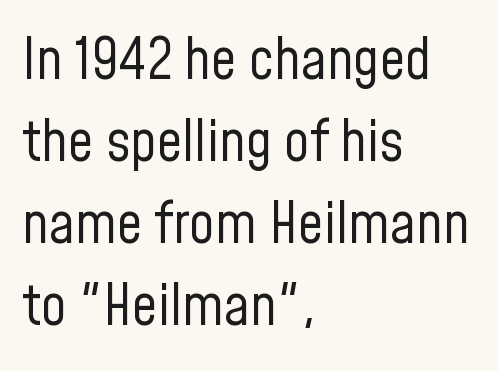
The image shows 57 px regular-weight, condensed sans-serif type, upright; set left-aligned, normal line spacing (1.44x), normal letter spacing, not underlined; low stroke contrast and a medium x-height.
